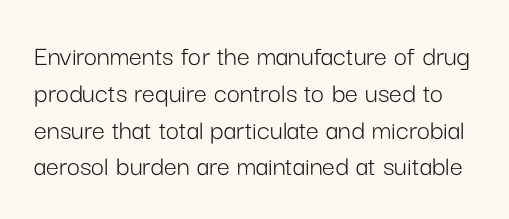
I'd call this a sans setting — the letters go barefoot. Is there much room between lines? A standard amount, neither cramped nor airy. Think of a printed novel: that variable character pitch is what you see here. The lettering holds an erect, upright posture throughout. Has an underline been added? It has not. This reads as an unemphasized weight, regular at the heaviest.
